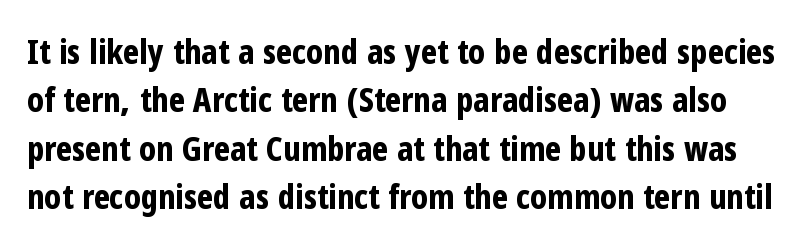
The image shows 34 px bold, condensed sans-serif type, upright; set normal line spacing (1.42x), normal letter spacing, not underlined; low stroke contrast and a medium x-height.
